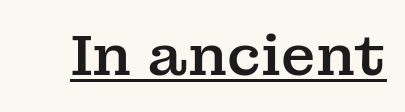
The image shows 57 px serif type, upright; set normal letter spacing, underlined; medium stroke contrast and a medium x-height.
